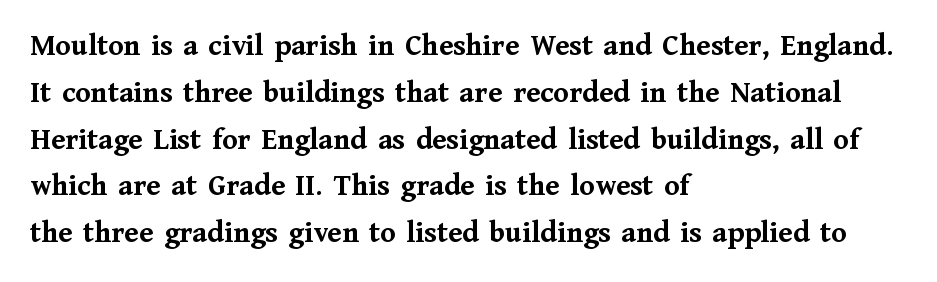
Q: Is the text bold? A: Yes.
Q: Is the text italic (slanted)? A: No, it is upright.
Q: Is the typeface a serif or a sans-serif typeface? A: Serif.
Q: Is the text underlined? A: No.
Q: How is the paragraph aligned? A: Left-aligned.
Q: Is the spacing between letters normal or unusually wide? A: Normal.
Q: Is the spacing between lines tight, normal or loose? A: Normal.
Q: Width (condensed, normal, or wide)? A: Normal.
Q: Stroke contrast? A: Medium.
Q: x-height? A: Medium.
Q: Monospaced? A: No.
